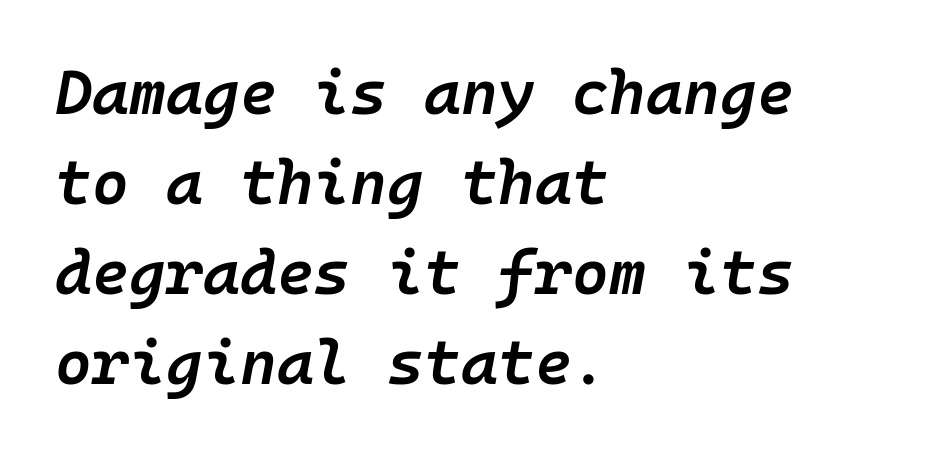
The image shows 63 px semibold type, italic (leaning right), monospaced; set left-aligned, normal line spacing (1.43x), normal letter spacing, not underlined; low stroke contrast and a medium x-height.
